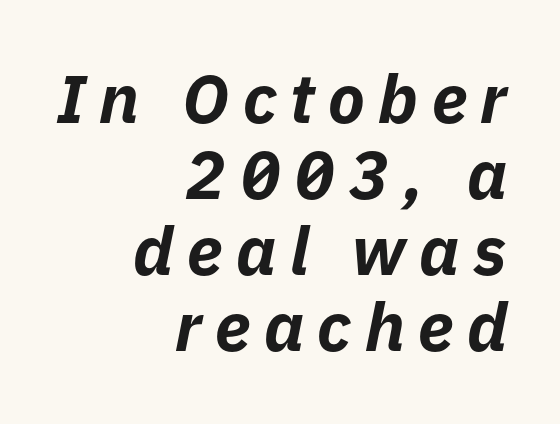
Q: Is the text bold? A: Yes.
Q: Is the text italic (slanted)? A: Yes, it leans right by about 11 degrees.
Q: Is the text underlined? A: No.
Q: How is the paragraph aligned? A: Right-aligned.
Q: Is the spacing between letters normal or unusually wide? A: Unusually wide.
Q: Is the spacing between lines tight, normal or loose? A: Tight.
Q: Width (condensed, normal, or wide)? A: Normal.
Q: Stroke contrast? A: Low.
Q: x-height? A: Medium.
Q: Monospaced? A: No.
